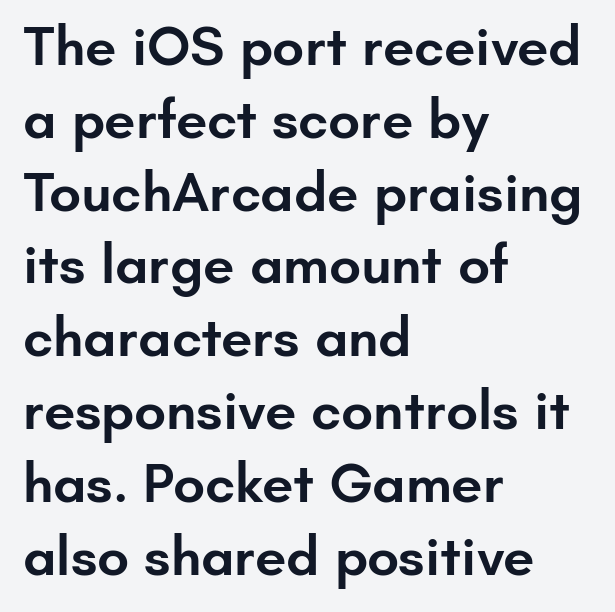
Q: Is the text bold? A: Semi-bold.
Q: Is the text italic (slanted)? A: No, it is upright.
Q: Is the typeface a serif or a sans-serif typeface? A: Sans-serif.
Q: Is the text underlined? A: No.
Q: How is the paragraph aligned? A: Left-aligned.
Q: Is the spacing between letters normal or unusually wide? A: Normal.
Q: Is the spacing between lines tight, normal or loose? A: Normal.
Q: Width (condensed, normal, or wide)? A: Normal.
Q: Stroke contrast? A: Low.
Q: x-height? A: Small.
Q: Monospaced? A: No.
